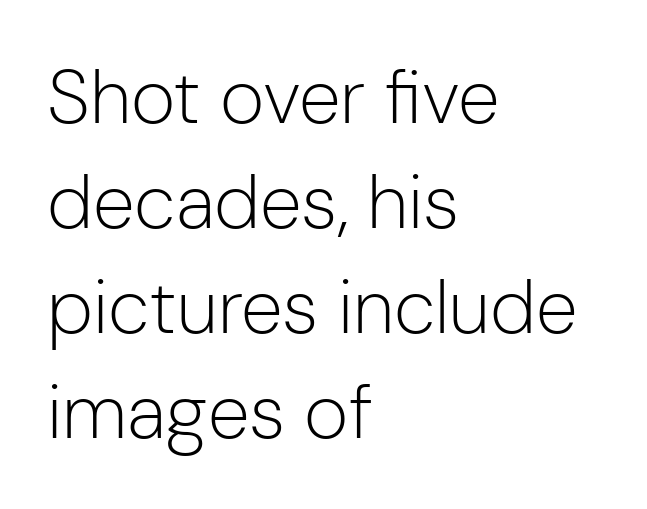
Q: Is the text bold? A: No.
Q: Is the text italic (slanted)? A: No, it is upright.
Q: Is the typeface a serif or a sans-serif typeface? A: Sans-serif.
Q: Is the text underlined? A: No.
Q: How is the paragraph aligned? A: Left-aligned.
Q: Is the spacing between letters normal or unusually wide? A: Normal.
Q: Is the spacing between lines tight, normal or loose? A: Normal.
Q: Width (condensed, normal, or wide)? A: Normal.
Q: Stroke contrast? A: Low.
Q: x-height? A: Medium.
Q: Monospaced? A: No.
